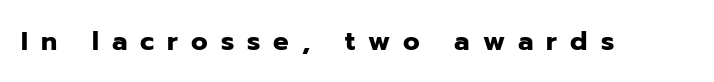
The image shows 26 px bold type, upright; set unusually wide letter spacing (+0.5 em), not underlined.
